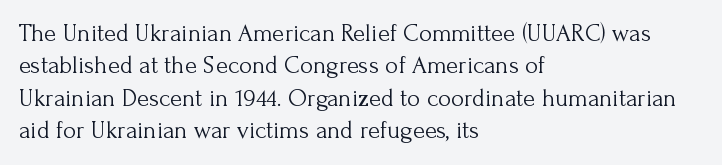
The words here are not underlined. Whoever set this chose a conventional vertical rhythm. Honestly, the letter spacing is just normal — you wouldn't notice it. Tall strokes in this sample are plumb rather than angled. Compared with a centered layout, this one pins lines to the left instead. The weight tops out at a normal text grade.
